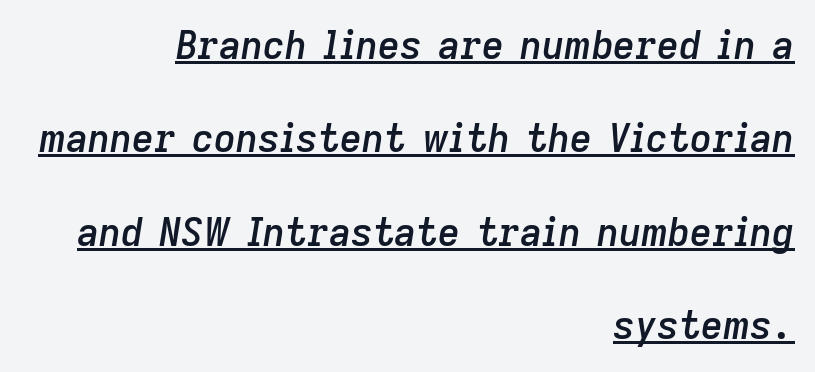
{"italic": "yes", "lean": "right", "slant_degrees": 9, "bold": "semi", "weight": "semibold", "width": "normal", "stroke_contrast": "low", "x_height": "medium", "monospaced": "no", "underline": "yes", "align": "right", "line_spacing": "loose", "line_spacing_ratio": 2.46, "letter_spacing": "normal", "letter_spacing_em": 0.0, "glyph_px": 38}
